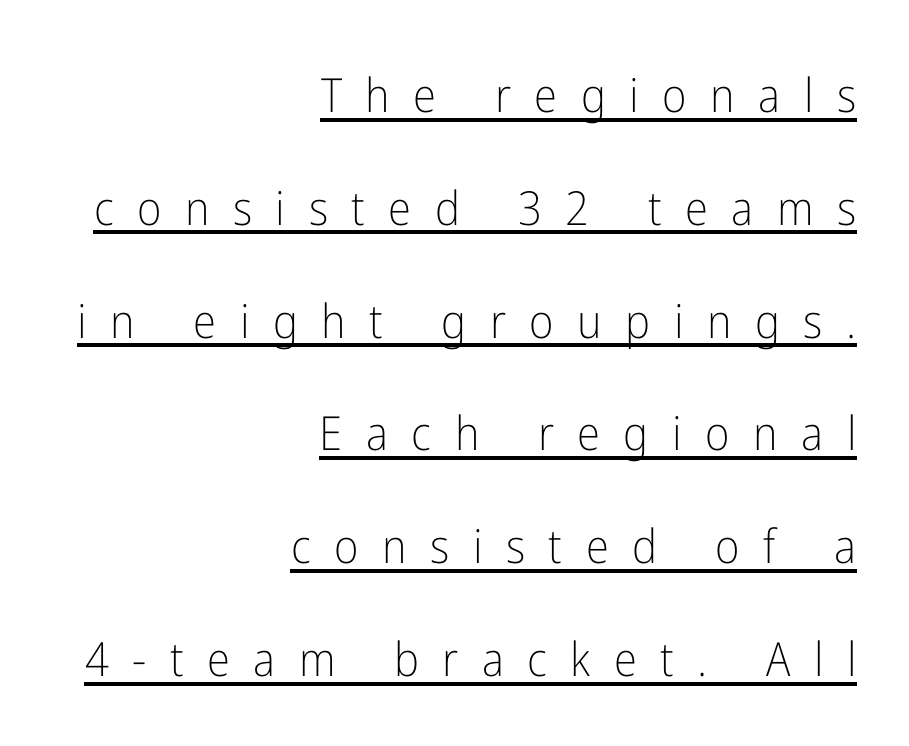
{"serif": "no", "italic": "no", "bold": "no", "weight": "light", "width": "condensed", "stroke_contrast": "low", "x_height": "medium", "monospaced": "no", "underline": "yes", "align": "right", "line_spacing": "loose", "line_spacing_ratio": 2.4, "letter_spacing": "wide", "letter_spacing_em": 0.5, "glyph_px": 47}
